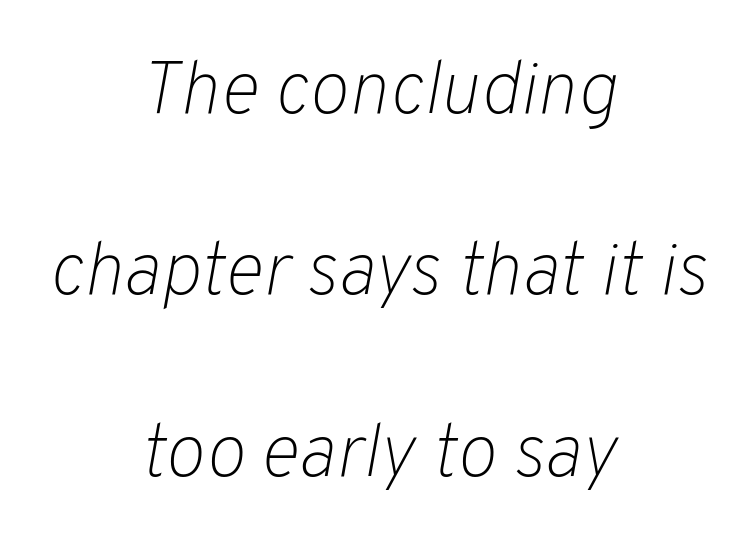
Looks like regular typesetting: each glyph gets only the width it needs. The setting favours the middle, as headings and verse often do. This sample uses plain, unmodified letter spacing. Vertically, the passage feels expansive, rows floating well apart. Plain, unruled lines of type. The letters look calm and open, with moderate or lighter stems.
